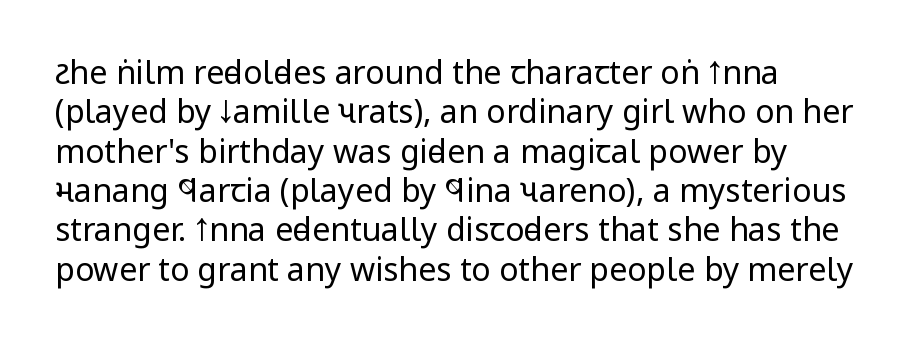
Q: Is the text bold? A: No.
Q: Is the text italic (slanted)? A: No, it is upright.
Q: Is the typeface a serif or a sans-serif typeface? A: Sans-serif.
Q: Is the text underlined? A: No.
Q: How is the paragraph aligned? A: Left-aligned.
Q: Is the spacing between letters normal or unusually wide? A: Normal.
Q: Width (condensed, normal, or wide)? A: Condensed.
Q: Stroke contrast? A: Low.
Q: x-height? A: Large.
Q: Monospaced? A: No.
